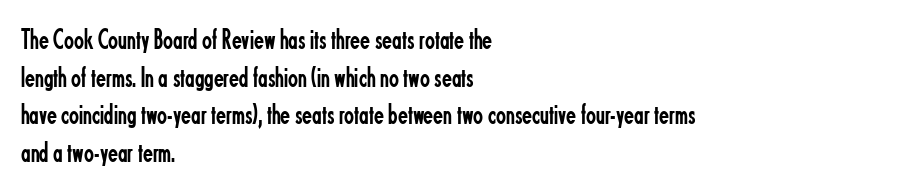
The image shows 29 px regular-weight, condensed sans-serif type, upright; set left-aligned, normal line spacing (1.3x), normal letter spacing, not underlined; low stroke contrast and a small x-height.
